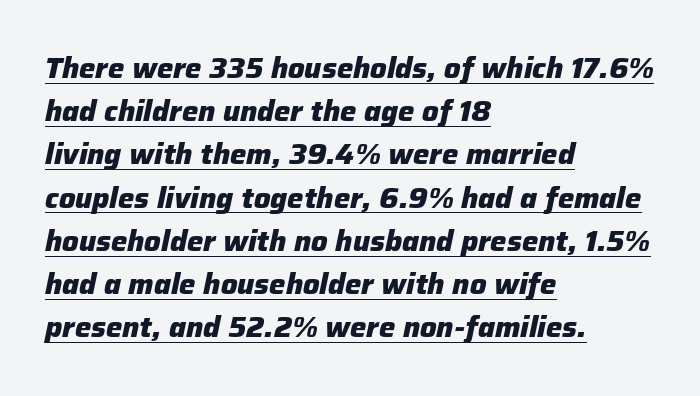
Q: Is the text bold? A: Yes.
Q: Is the text italic (slanted)? A: Yes, it leans right by about 12 degrees.
Q: Is the text underlined? A: Yes.
Q: How is the paragraph aligned? A: Left-aligned.
Q: Is the spacing between letters normal or unusually wide? A: Normal.
Q: Is the spacing between lines tight, normal or loose? A: Normal.
Q: Width (condensed, normal, or wide)? A: Normal.
Q: Stroke contrast? A: Low.
Q: x-height? A: Medium.
Q: Monospaced? A: No.
